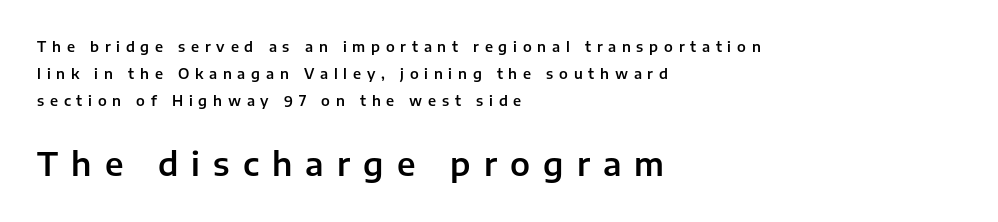
Descenders are the only things crossing below the line. How are the letters spaced? Widely, with obvious added tracking. The line-height multiplier appears high, well above default. Are there feet on the stems? There aren't — it's a sans. The rendering enlarges the type as you move from the upper chunk to the lower. The typesetter chose a ragged-right arrangement here.
